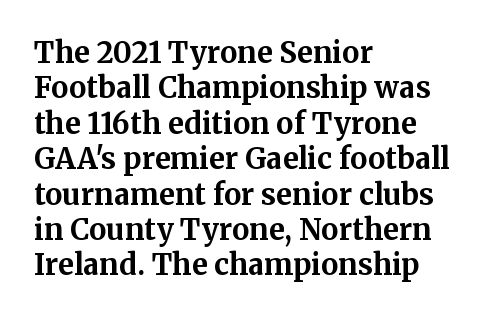
{"serif": "yes", "italic": "no", "bold": "yes", "weight": "bold", "width": "normal", "stroke_contrast": "medium", "x_height": "medium", "monospaced": "no", "underline": "no", "align": "left", "line_spacing_ratio": 1.22, "letter_spacing": "normal", "letter_spacing_em": 0.0, "glyph_px": 29}
